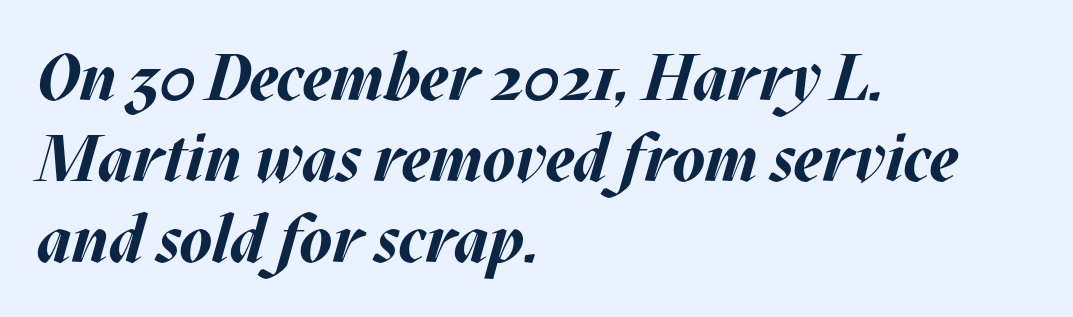
{"italic": "yes", "lean": "right", "slant_degrees": 17, "bold": "yes", "weight": "bold", "width": "normal", "stroke_contrast": "medium", "x_height": "large", "monospaced": "no", "underline": "no", "align": "left", "line_spacing": "normal", "line_spacing_ratio": 1.25, "letter_spacing": "normal", "letter_spacing_em": 0.0, "glyph_px": 65}
